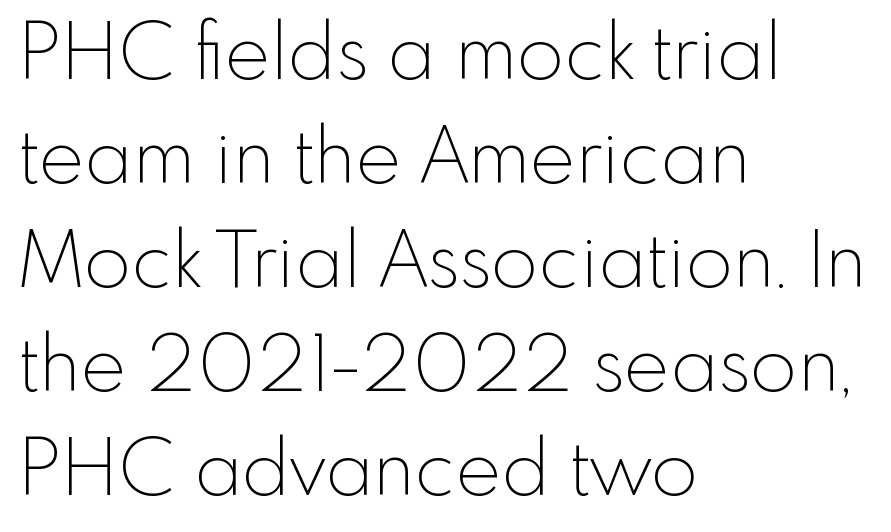
{"serif": "no", "italic": "no", "bold": "no", "weight": "thin", "width": "normal", "x_height": "small", "monospaced": "no", "underline": "no", "align": "left", "line_spacing": "normal", "line_spacing_ratio": 1.35, "letter_spacing": "normal", "letter_spacing_em": 0.0, "glyph_px": 77}
